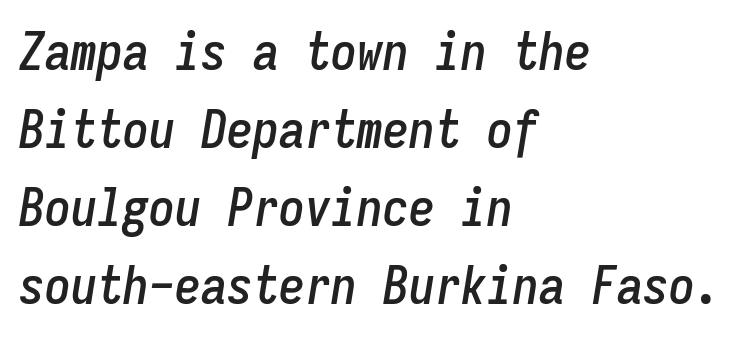
The image shows 52 px condensed type, italic (leaning right), monospaced; set left-aligned, normal line spacing (1.5x), normal letter spacing, not underlined; low stroke contrast and a medium x-height.
